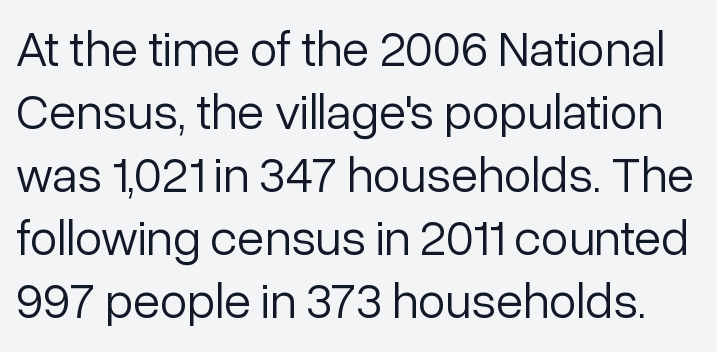
The image shows 50 px light sans-serif type, upright; set normal line spacing (1.26x), normal letter spacing, not underlined; low stroke contrast and a medium x-height.
